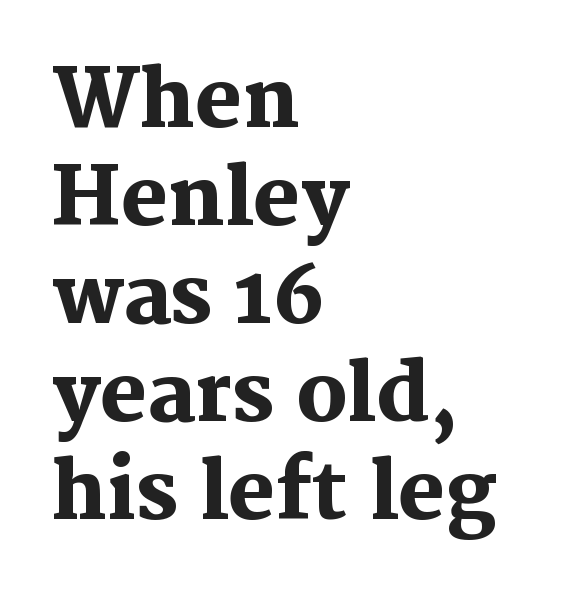
{"serif": "yes", "italic": "no", "bold": "yes", "weight": "heavy", "width": "normal", "stroke_contrast": "medium", "x_height": "medium", "monospaced": "no", "underline": "no", "align": "left", "line_spacing_ratio": 1.24, "letter_spacing": "normal", "letter_spacing_em": 0.0, "glyph_px": 79}
